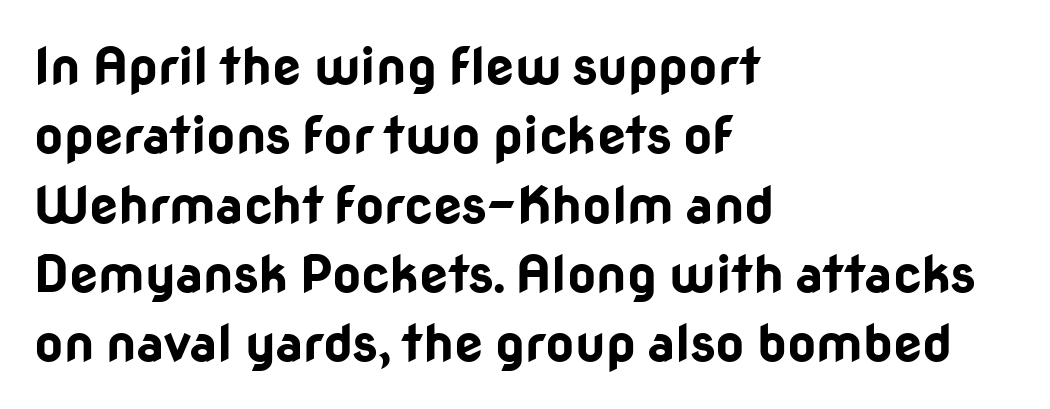
The image shows 51 px bold sans-serif type, upright; set left-aligned, normal line spacing (1.36x), normal letter spacing, not underlined; low stroke contrast and a medium x-height.
